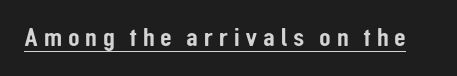
You could only call the tracking loose — the letters float apart. Looks like someone drew a line under every word here. Tall strokes in this sample are plumb rather than angled.
